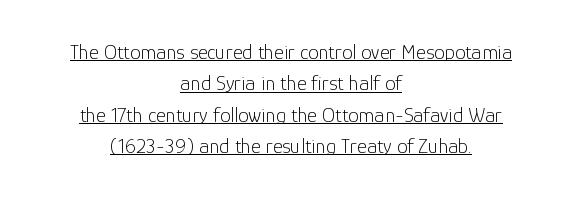
Q: Is the text bold? A: No.
Q: Is the text italic (slanted)? A: No, it is upright.
Q: Is the text underlined? A: Yes.
Q: How is the paragraph aligned? A: Centered.
Q: Is the spacing between letters normal or unusually wide? A: Normal.
Q: Is the spacing between lines tight, normal or loose? A: Normal.
